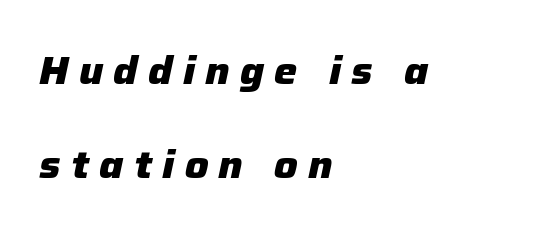
The image shows 39 px heavy type, italic (leaning right); set left-aligned, loose line spacing (2.42x), unusually wide letter spacing (+0.26 em), not underlined; low stroke contrast and a medium x-height.
